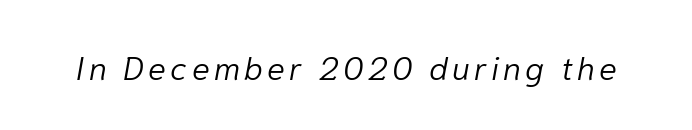
{"italic": "yes", "lean": "right", "slant_degrees": 10, "bold": "no", "weight": "light", "width": "normal", "stroke_contrast": "low", "x_height": "medium", "monospaced": "no", "underline": "no", "glyph_px": 33}
